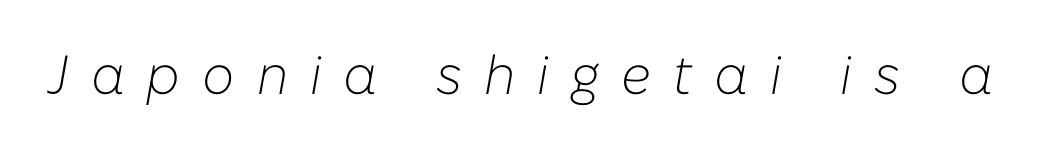
The image shows 55 px light type, italic (leaning right); set unusually wide letter spacing (+0.4 em), not underlined; low stroke contrast and a medium x-height.
